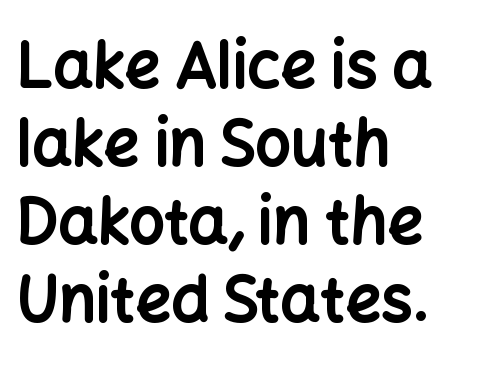
{"serif": "no", "italic": "no", "bold": "yes", "weight": "bold", "width": "normal", "stroke_contrast": "low", "x_height": "medium", "monospaced": "no", "underline": "no", "align": "left", "line_spacing_ratio": 1.24, "letter_spacing": "normal", "letter_spacing_em": 0.0, "glyph_px": 63}
